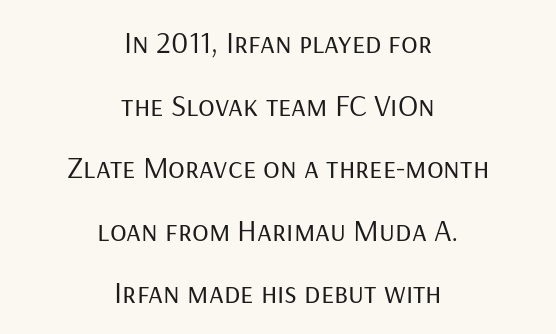
The image shows 31 px regular-weight sans-serif type, upright; set centered, loose line spacing (2.02x), normal letter spacing, not underlined; low stroke contrast and a medium x-height.
